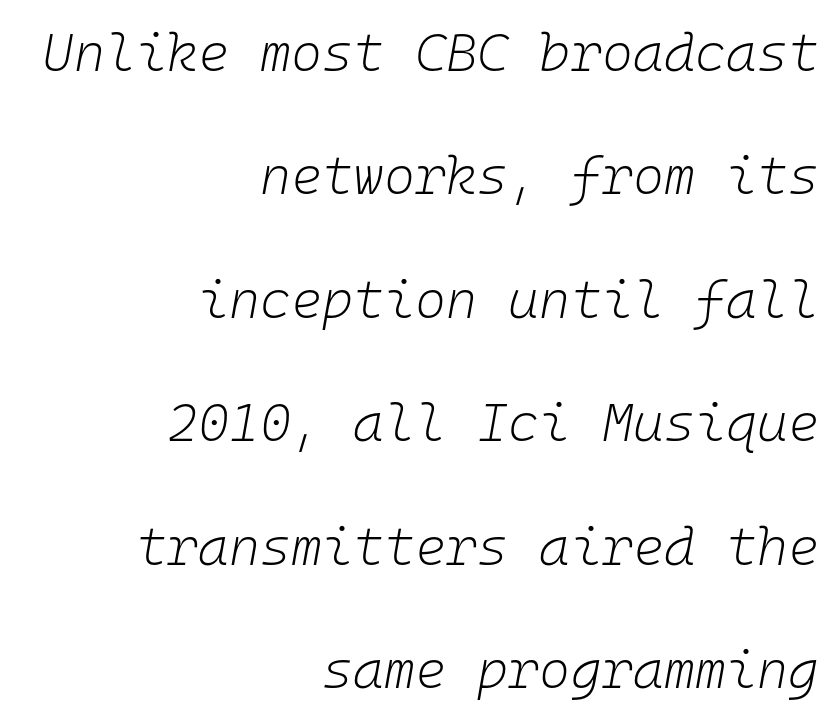
The whole block is typeset with a tilt. Glyph-to-glyph distance matches everyday printed text. Notice the wide empty band between every row — that's loose leading. No heavy texture on the line: the type isn't bold.
